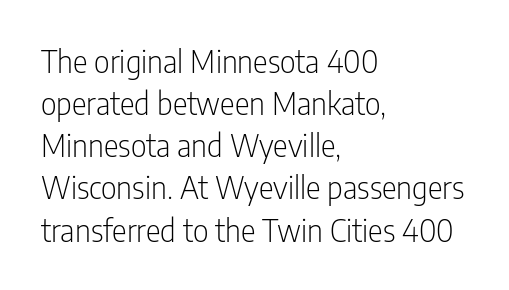
{"serif": "no", "italic": "no", "bold": "no", "weight": "light", "width": "condensed", "stroke_contrast": "low", "x_height": "medium", "monospaced": "no", "underline": "no", "align": "left", "line_spacing": "normal", "line_spacing_ratio": 1.36, "letter_spacing": "normal", "letter_spacing_em": 0.0, "glyph_px": 31}
